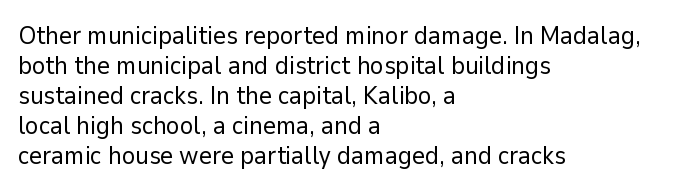
Q: Is the text bold? A: No.
Q: Is the text italic (slanted)? A: No, it is upright.
Q: Is the text underlined? A: No.
Q: How is the paragraph aligned? A: Left-aligned.
Q: Is the spacing between letters normal or unusually wide? A: Normal.
